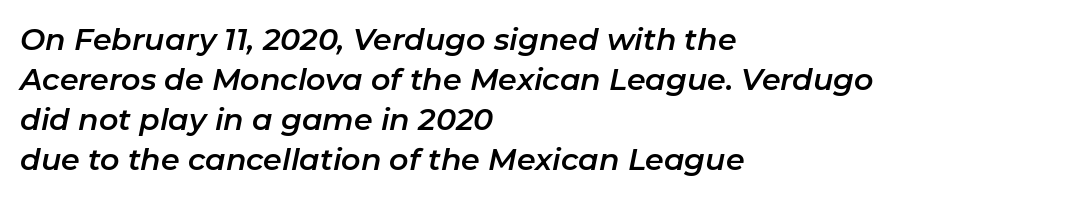
{"italic": "yes", "lean": "right", "slant_degrees": 11, "width": "normal", "stroke_contrast": "low", "x_height": "medium", "monospaced": "no", "underline": "no", "align": "left", "line_spacing": "normal", "line_spacing_ratio": 1.33, "letter_spacing": "normal", "letter_spacing_em": 0.0, "glyph_px": 30}
